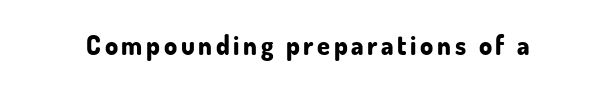
Q: Is the text bold? A: Yes.
Q: Is the text italic (slanted)? A: No, it is upright.
Q: Is the text underlined? A: No.
